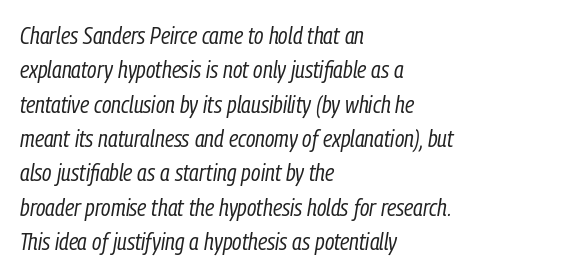
The image shows 24 px text type, italic (leaning right); set left-aligned, normal line spacing (1.43x), normal letter spacing, not underlined.
